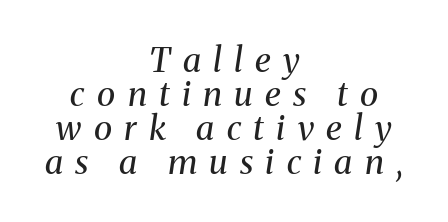
The image shows 34 px regular-weight serif type, italic (leaning right); set centered, tight line spacing (1.0x), unusually wide letter spacing (+0.36 em), not underlined; medium stroke contrast and a medium x-height.
